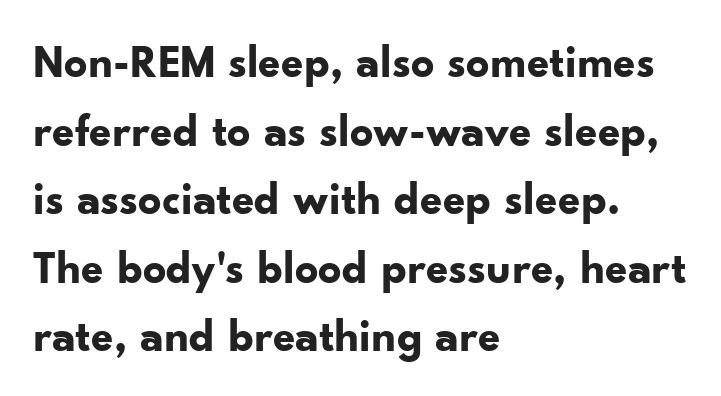
{"serif": "no", "italic": "no", "bold": "yes", "weight": "bold", "width": "normal", "stroke_contrast": "low", "x_height": "small", "monospaced": "no", "underline": "no", "align": "left", "line_spacing": "normal", "line_spacing_ratio": 1.49, "letter_spacing": "normal", "letter_spacing_em": 0.0, "glyph_px": 46}
